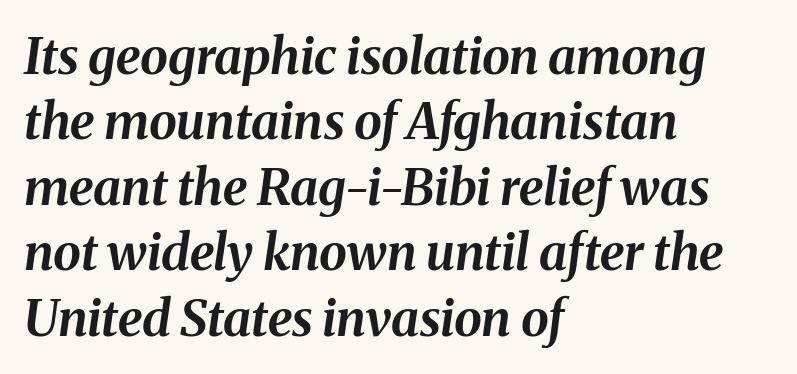
Q: Is the text bold? A: Yes.
Q: Is the text italic (slanted)? A: Yes, it leans right by about 8 degrees.
Q: Is the text underlined? A: No.
Q: How is the paragraph aligned? A: Left-aligned.
Q: Is the spacing between letters normal or unusually wide? A: Normal.
Q: Is the spacing between lines tight, normal or loose? A: Normal.
Q: Width (condensed, normal, or wide)? A: Normal.
Q: Stroke contrast? A: Medium.
Q: x-height? A: Medium.
Q: Monospaced? A: No.
